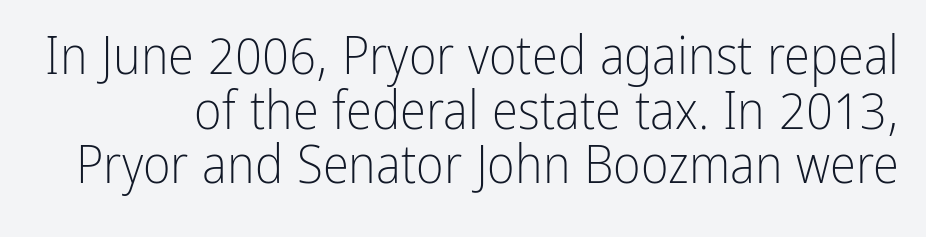
Q: Is the text bold? A: No.
Q: Is the text italic (slanted)? A: No, it is upright.
Q: Is the typeface a serif or a sans-serif typeface? A: Sans-serif.
Q: Is the text underlined? A: No.
Q: Is the spacing between letters normal or unusually wide? A: Normal.
Q: Is the spacing between lines tight, normal or loose? A: Tight.
Q: Width (condensed, normal, or wide)? A: Condensed.
Q: Stroke contrast? A: Low.
Q: x-height? A: Medium.
Q: Monospaced? A: No.
